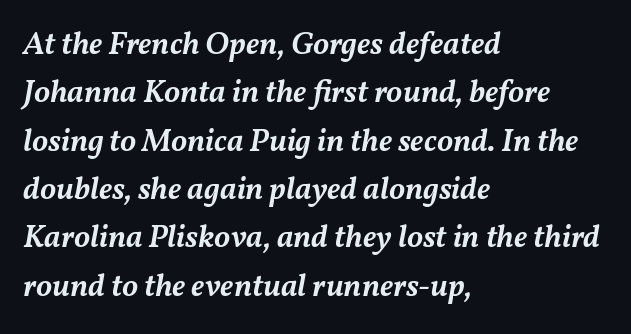
{"italic": "yes", "lean": "right", "slant_degrees": 11, "bold": "semi", "weight": "semibold", "width": "normal", "stroke_contrast": "medium", "x_height": "medium", "monospaced": "no", "underline": "no", "align": "left", "line_spacing": "normal", "line_spacing_ratio": 1.51, "letter_spacing": "normal", "letter_spacing_em": 0.0, "glyph_px": 32}
